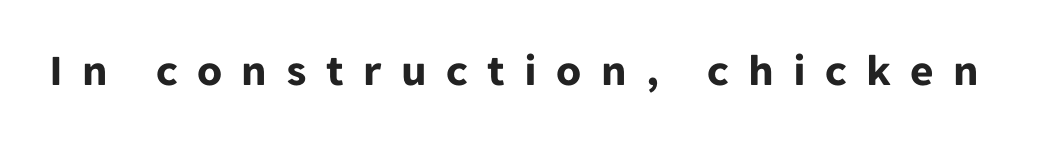
The image shows 45 px bold sans-serif type, upright; set unusually wide letter spacing (+0.43 em), not underlined; low stroke contrast and a medium x-height.
